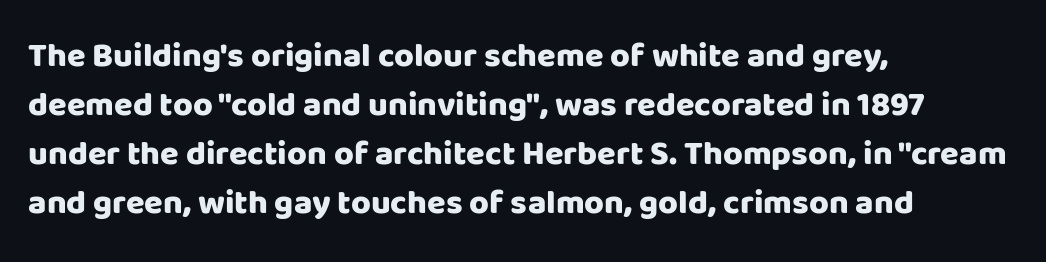
The image shows 34 px heavy sans-serif type, upright; set left-aligned, normal line spacing (1.44x), normal letter spacing, not underlined; low stroke contrast and a large x-height.
